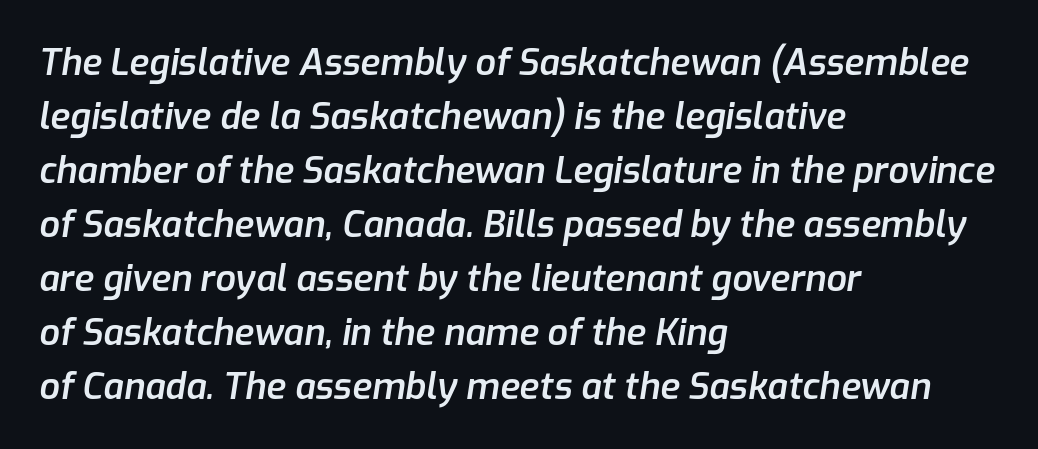
The image shows 36 px semibold type, italic (leaning right); set left-aligned, normal line spacing (1.5x), normal letter spacing, not underlined; low stroke contrast and a medium x-height.
